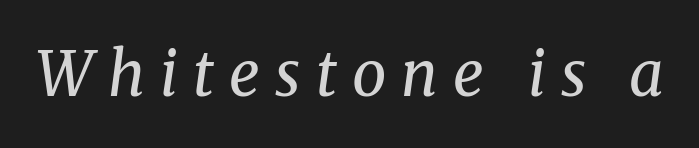
Small tapered or slab feet sit at the stroke ends, so this counts as serif. Tracking value appears strongly positive — letters spread wide. Is the stroke heavy? The answer is a plain regular-or-lighter. Glance below the letters and you will spot only blank space.
